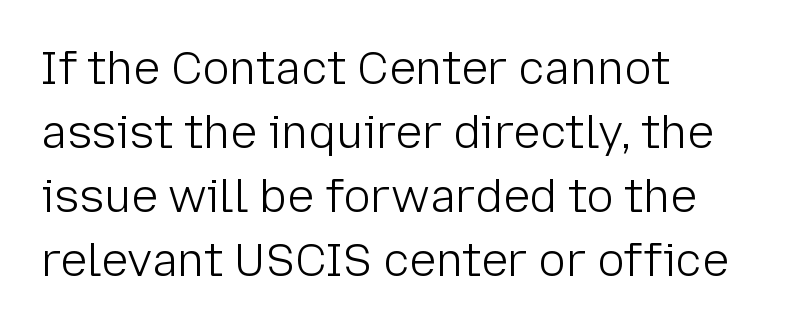
{"serif": "no", "italic": "no", "bold": "no", "weight": "light", "width": "normal", "stroke_contrast": "low", "x_height": "medium", "monospaced": "no", "underline": "no", "align": "left", "line_spacing": "normal", "line_spacing_ratio": 1.42, "letter_spacing": "normal", "letter_spacing_em": 0.0, "glyph_px": 45}
